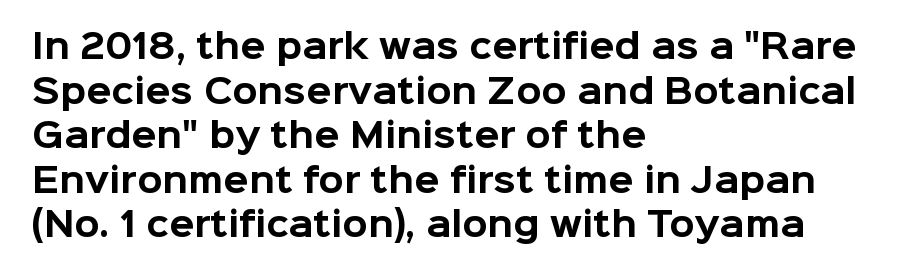
Typographically, this falls in the sans-serif category. Does extra space separate the letters? No, they use regular spacing. The zone under the glyphs is completely vacant. If you drew a line through each stem, it would be perfectly vertical. Note the varied advance widths — an 'i' is clearly narrower than an 'm'.
